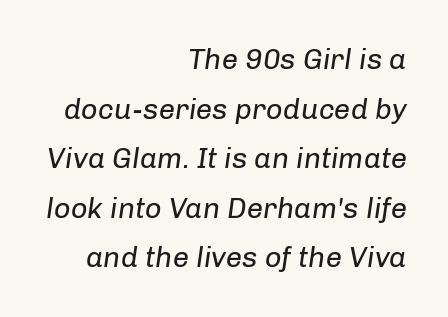
{"italic": "yes", "lean": "right", "slant_degrees": 8, "bold": "no", "weight": "regular", "width": "normal", "stroke_contrast": "low", "x_height": "medium", "monospaced": "no", "underline": "no", "align": "right", "line_spacing_ratio": 1.71, "letter_spacing": "normal", "letter_spacing_em": 0.0, "glyph_px": 29}
